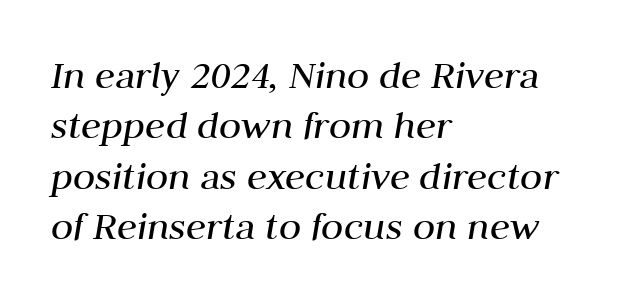
This rendering leaves character spacing at its baseline value. Looks like regular typesetting: each glyph gets only the width it needs. Compared with a typical body face, this is equally light or lighter still. Is the type slanted? Yes — the strokes lean at a clear angle.
